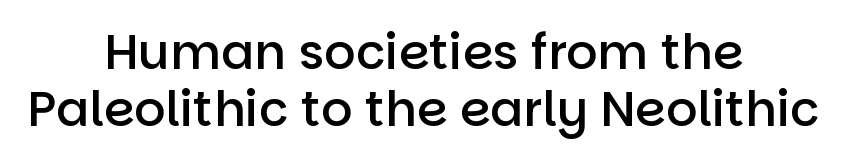
Q: Is the text bold? A: Semi-bold.
Q: Is the text italic (slanted)? A: No, it is upright.
Q: Is the typeface a serif or a sans-serif typeface? A: Sans-serif.
Q: Is the text underlined? A: No.
Q: How is the paragraph aligned? A: Centered.
Q: Is the spacing between letters normal or unusually wide? A: Normal.
Q: Width (condensed, normal, or wide)? A: Normal.
Q: Stroke contrast? A: Low.
Q: x-height? A: Large.
Q: Monospaced? A: No.
